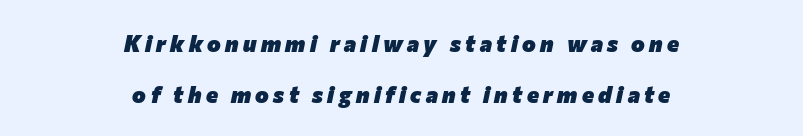
The image shows 23 px bold type, italic (leaning right); set centered, loose line spacing (2.2x), not underlined.
